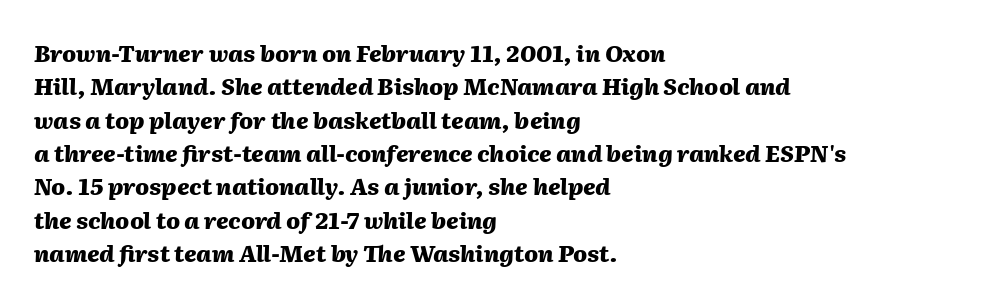
Q: Is the text bold? A: Yes.
Q: Is the text italic (slanted)? A: Yes, it leans right by about 2 degrees.
Q: Is the text underlined? A: No.
Q: How is the paragraph aligned? A: Left-aligned.
Q: Is the spacing between letters normal or unusually wide? A: Normal.
Q: Is the spacing between lines tight, normal or loose? A: Normal.
